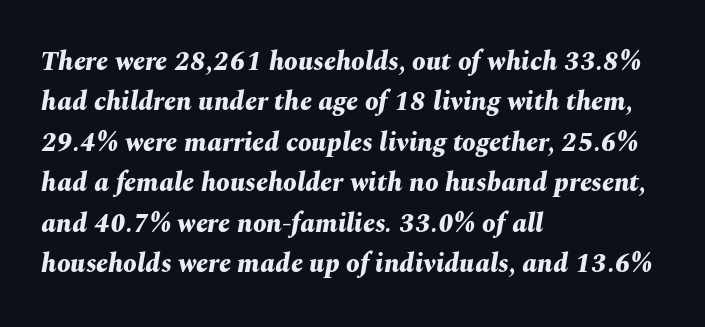
Q: Is the text bold? A: Yes.
Q: Is the text italic (slanted)? A: Yes, it leans right by about 10 degrees.
Q: Is the text underlined? A: No.
Q: How is the paragraph aligned? A: Left-aligned.
Q: Is the spacing between letters normal or unusually wide? A: Normal.
Q: Is the spacing between lines tight, normal or loose? A: Normal.
